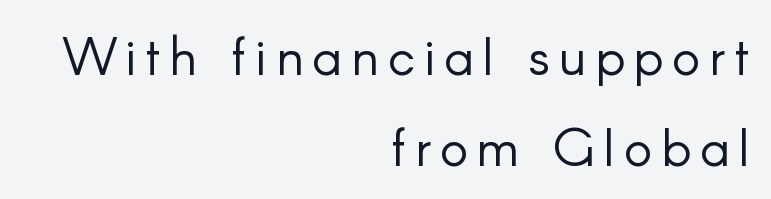
Q: Is the text bold? A: No.
Q: Is the text italic (slanted)? A: No, it is upright.
Q: Is the typeface a serif or a sans-serif typeface? A: Sans-serif.
Q: Is the text underlined? A: No.
Q: How is the paragraph aligned? A: Right-aligned.
Q: Width (condensed, normal, or wide)? A: Normal.
Q: Stroke contrast? A: Low.
Q: x-height? A: Small.
Q: Monospaced? A: No.
